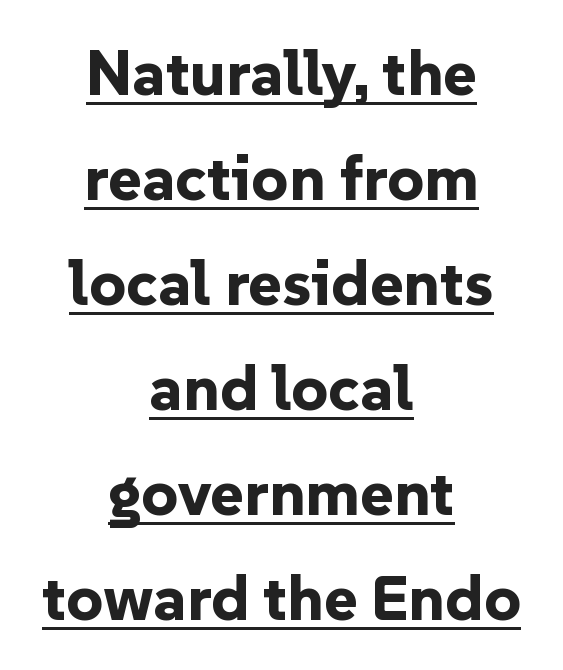
Q: Is the text bold? A: Yes.
Q: Is the text italic (slanted)? A: No, it is upright.
Q: Is the typeface a serif or a sans-serif typeface? A: Sans-serif.
Q: Is the text underlined? A: Yes.
Q: How is the paragraph aligned? A: Centered.
Q: Is the spacing between letters normal or unusually wide? A: Normal.
Q: Is the spacing between lines tight, normal or loose? A: Normal.
Q: Width (condensed, normal, or wide)? A: Normal.
Q: Stroke contrast? A: Low.
Q: x-height? A: Medium.
Q: Monospaced? A: No.
